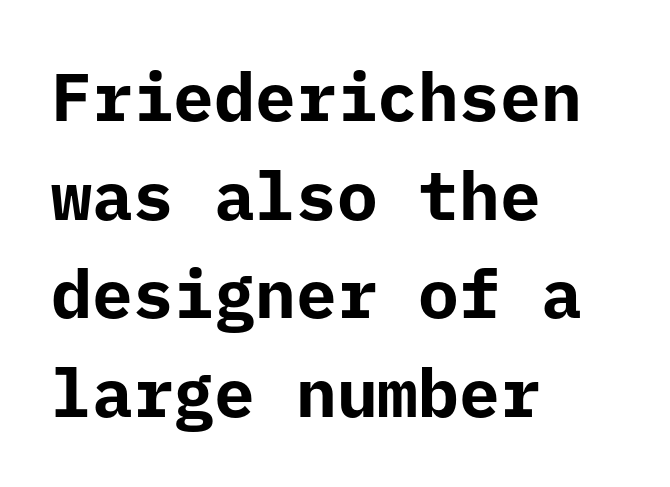
The passage shown stacks its lines at a standard gap. These lines were composed using upright roman letters. Regarding serifs, this sample does without them. This sample uses plain, unmodified letter spacing.
